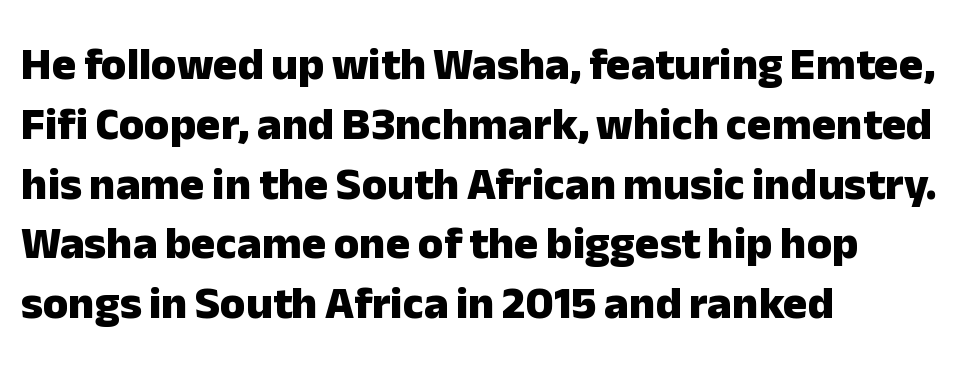
Q: Is the text bold? A: Yes.
Q: Is the text italic (slanted)? A: No, it is upright.
Q: Is the typeface a serif or a sans-serif typeface? A: Sans-serif.
Q: Is the text underlined? A: No.
Q: How is the paragraph aligned? A: Left-aligned.
Q: Is the spacing between letters normal or unusually wide? A: Normal.
Q: Is the spacing between lines tight, normal or loose? A: Normal.
Q: Width (condensed, normal, or wide)? A: Normal.
Q: Stroke contrast? A: Low.
Q: x-height? A: Medium.
Q: Monospaced? A: No.
